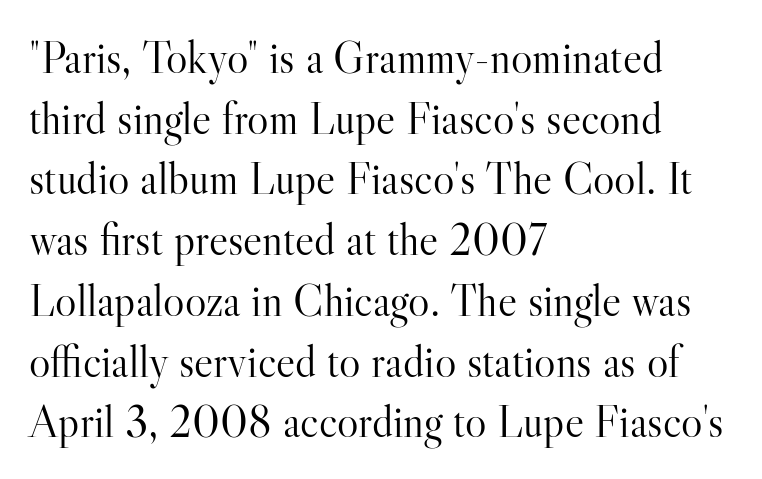
{"serif": "yes", "italic": "no", "bold": "no", "weight": "light", "width": "normal", "stroke_contrast": "high", "x_height": "small", "monospaced": "no", "underline": "no", "align": "left", "line_spacing": "normal", "line_spacing_ratio": 1.35, "letter_spacing": "normal", "letter_spacing_em": 0.0, "glyph_px": 45}
